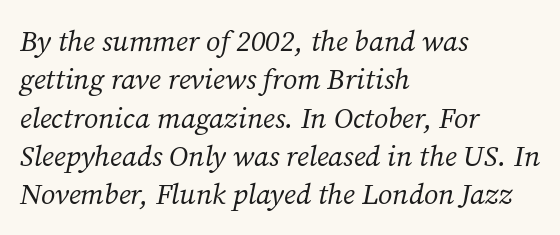
Q: Is the text bold? A: No.
Q: Is the text italic (slanted)? A: Yes, it leans right by about 12 degrees.
Q: Is the typeface a serif or a sans-serif typeface? A: Serif.
Q: Is the text underlined? A: No.
Q: How is the paragraph aligned? A: Left-aligned.
Q: Is the spacing between letters normal or unusually wide? A: Normal.
Q: Is the spacing between lines tight, normal or loose? A: Normal.
Q: Width (condensed, normal, or wide)? A: Normal.
Q: Stroke contrast? A: Medium.
Q: x-height? A: Medium.
Q: Monospaced? A: No.
